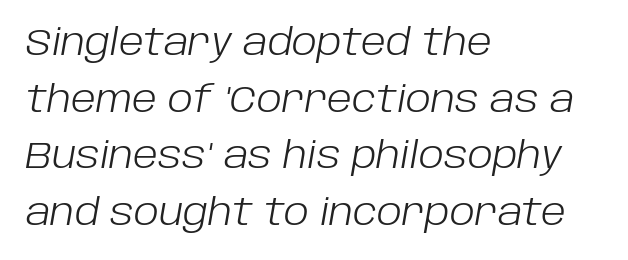
Q: Is the text bold? A: No.
Q: Is the text italic (slanted)? A: Yes, it leans right by about 10 degrees.
Q: Is the text underlined? A: No.
Q: How is the paragraph aligned? A: Left-aligned.
Q: Is the spacing between letters normal or unusually wide? A: Normal.
Q: Is the spacing between lines tight, normal or loose? A: Normal.
Q: Width (condensed, normal, or wide)? A: Normal.
Q: Stroke contrast? A: Low.
Q: x-height? A: Large.
Q: Monospaced? A: No.
